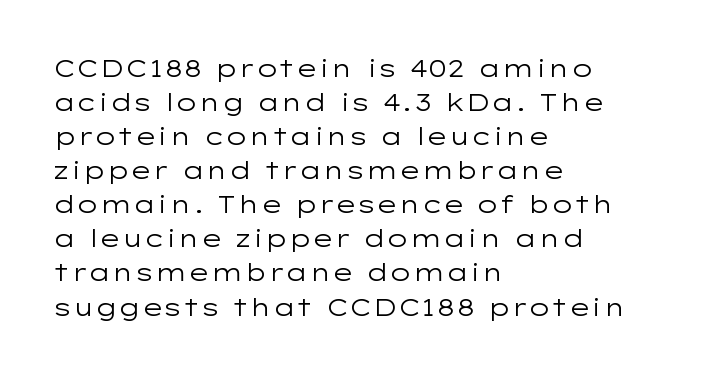
Just letters on the line, the space beneath them empty. The lines sit at an ordinary, default distance from one another. Reading down the block, your eye returns to a fixed left position each line. Think standard paragraph weight, or any step lighter than that.
